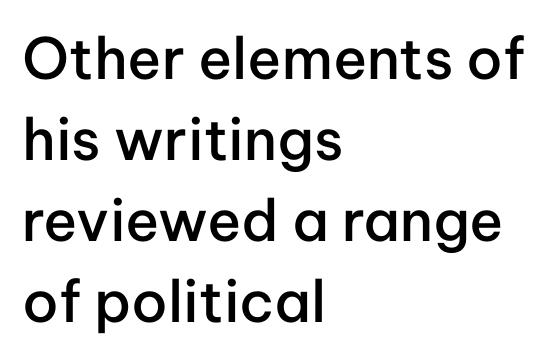
{"serif": "no", "italic": "no", "bold": "semi", "weight": "semibold", "width": "normal", "stroke_contrast": "low", "x_height": "medium", "monospaced": "no", "underline": "no", "align": "left", "line_spacing": "normal", "line_spacing_ratio": 1.42, "letter_spacing": "normal", "letter_spacing_em": 0.0, "glyph_px": 57}
